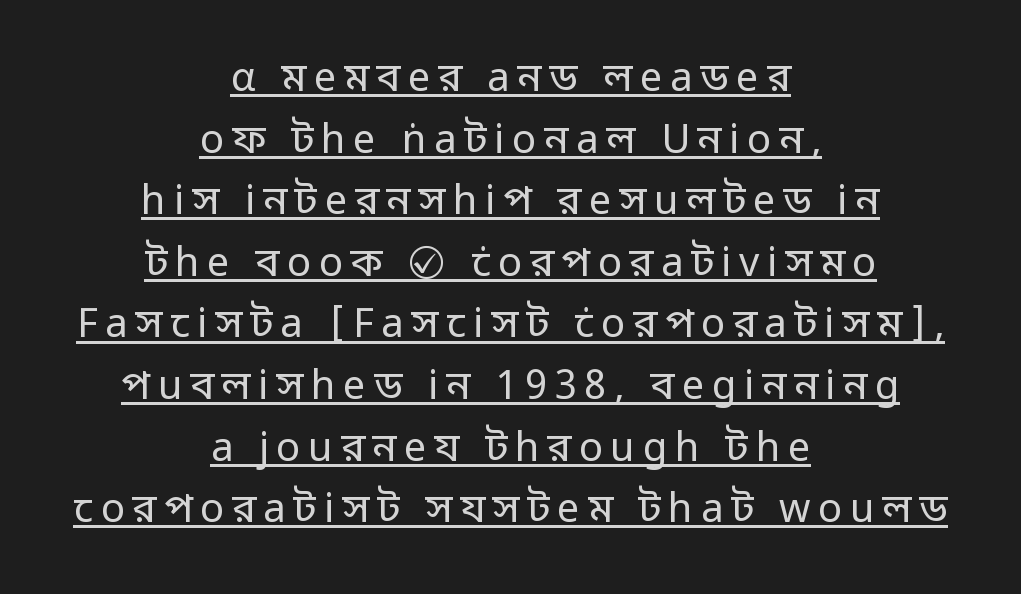
Q: Is the text bold? A: No.
Q: Is the text italic (slanted)? A: No, it is upright.
Q: Is the typeface a serif or a sans-serif typeface? A: Sans-serif.
Q: Is the text underlined? A: Yes.
Q: How is the paragraph aligned? A: Centered.
Q: Is the spacing between lines tight, normal or loose? A: Normal.
Q: Width (condensed, normal, or wide)? A: Normal.
Q: Stroke contrast? A: Low.
Q: x-height? A: Medium.
Q: Monospaced? A: No.
